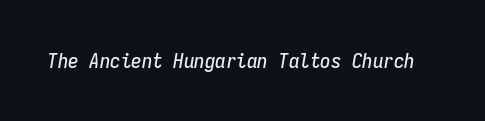
{"italic": "yes", "lean": "right", "slant_degrees": 9, "underline": "no", "letter_spacing": "normal", "letter_spacing_em": 0.0, "glyph_px": 21}
